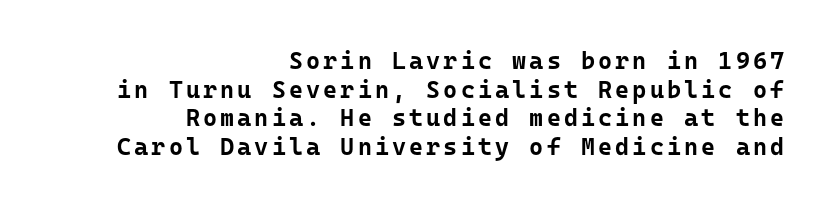
The area under the type is left untouched. The sample has been set heavy, in full bold. This is roman type, the default non-slanted kind. The lines are quadded right.
